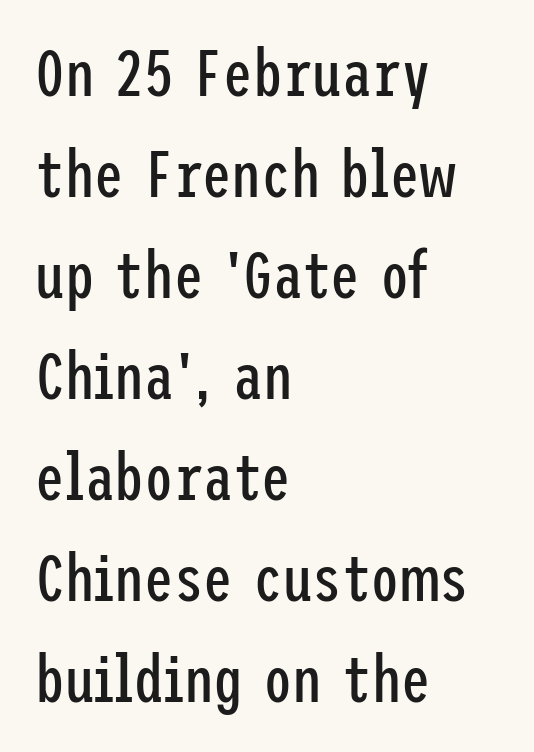
Q: Is the text bold? A: No.
Q: Is the text italic (slanted)? A: No, it is upright.
Q: Is the typeface a serif or a sans-serif typeface? A: Sans-serif.
Q: Is the text underlined? A: No.
Q: How is the paragraph aligned? A: Left-aligned.
Q: Is the spacing between letters normal or unusually wide? A: Normal.
Q: Is the spacing between lines tight, normal or loose? A: Normal.
Q: Width (condensed, normal, or wide)? A: Condensed.
Q: Stroke contrast? A: Low.
Q: x-height? A: Medium.
